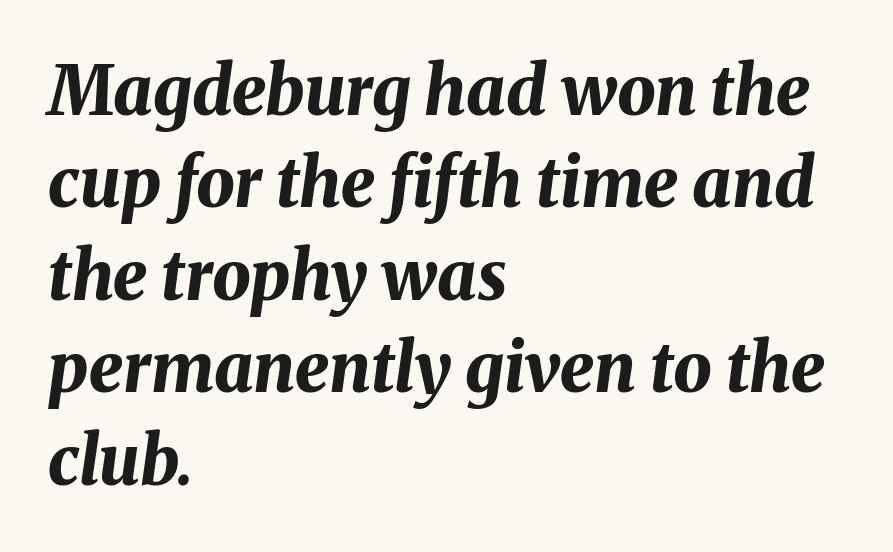
Q: Is the text bold? A: Yes.
Q: Is the text italic (slanted)? A: Yes, it leans right by about 8 degrees.
Q: Is the text underlined? A: No.
Q: How is the paragraph aligned? A: Left-aligned.
Q: Is the spacing between letters normal or unusually wide? A: Normal.
Q: Is the spacing between lines tight, normal or loose? A: Normal.
Q: Width (condensed, normal, or wide)? A: Normal.
Q: Stroke contrast? A: Medium.
Q: x-height? A: Medium.
Q: Monospaced? A: No.
